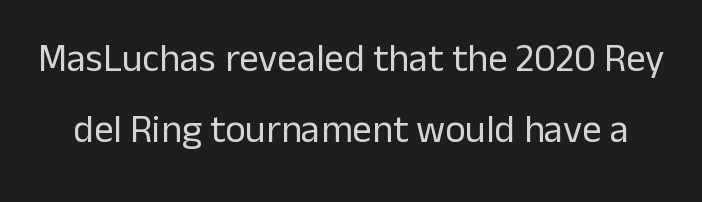
The face used here is rendered with its standard letterfit. Glance below the letters and you will spot only blank space. Nope, no serifs anywhere on these letters. Does the lettering tilt? It doesn't — this is upright. No letter is thick-stroked: the sample isn't bold.
